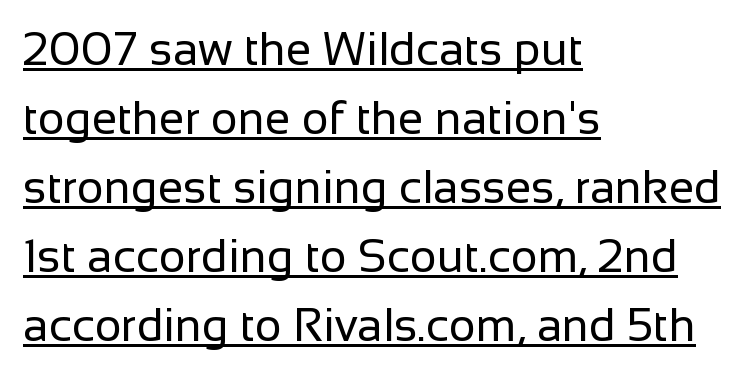
The image shows 46 px regular-weight sans-serif type, upright; set left-aligned, normal line spacing (1.5x), normal letter spacing, underlined; low stroke contrast and a medium x-height.
